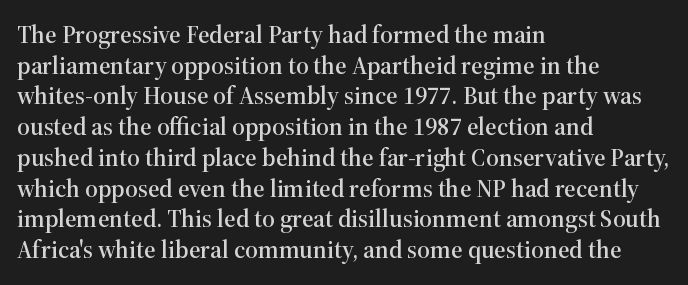
The image shows 25 px text type, upright; set left-aligned, line spacing 1.23x, normal letter spacing, not underlined.
